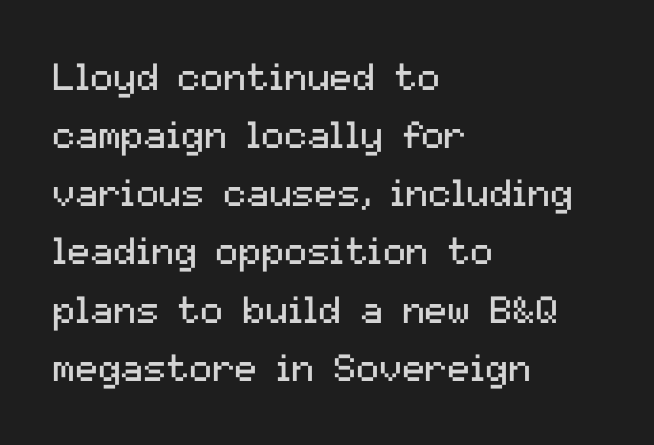
Q: Is the text bold? A: No.
Q: Is the text italic (slanted)? A: No, it is upright.
Q: Is the typeface a serif or a sans-serif typeface? A: Sans-serif.
Q: Is the text underlined? A: No.
Q: How is the paragraph aligned? A: Left-aligned.
Q: Is the spacing between letters normal or unusually wide? A: Normal.
Q: Is the spacing between lines tight, normal or loose? A: Normal.
Q: Width (condensed, normal, or wide)? A: Normal.
Q: Stroke contrast? A: Medium.
Q: x-height? A: Medium.
Q: Monospaced? A: No.
